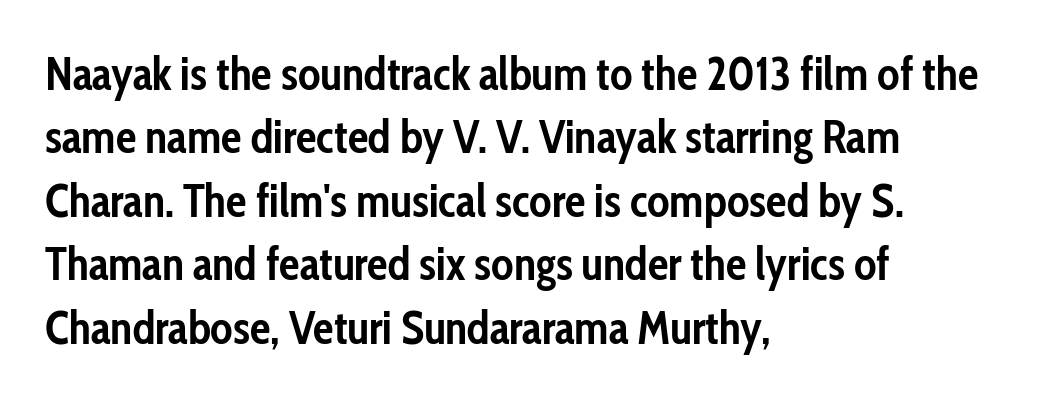
{"serif": "no", "italic": "no", "bold": "yes", "weight": "semibold", "width": "condensed", "stroke_contrast": "low", "x_height": "medium", "monospaced": "no", "underline": "no", "align": "left", "line_spacing": "normal", "line_spacing_ratio": 1.38, "letter_spacing": "normal", "letter_spacing_em": 0.0, "glyph_px": 46}
